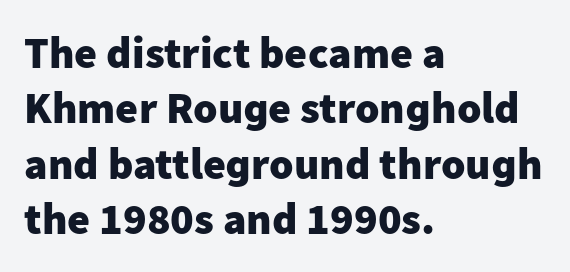
The rag falls on the right side of this text block. Standard letterfit; no display-style spreading of the glyphs. Upright lettering throughout. Is this a fixed-width face? No — the glyphs have proportional, varying widths.
